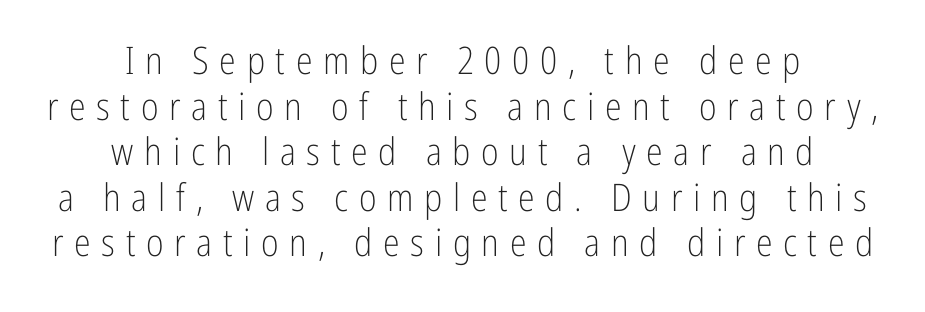
{"serif": "no", "italic": "no", "bold": "no", "weight": "light", "width": "condensed", "stroke_contrast": "low", "x_height": "medium", "monospaced": "no", "underline": "no", "align": "center", "line_spacing_ratio": 1.2, "letter_spacing": "wide", "letter_spacing_em": 0.28, "glyph_px": 38}
